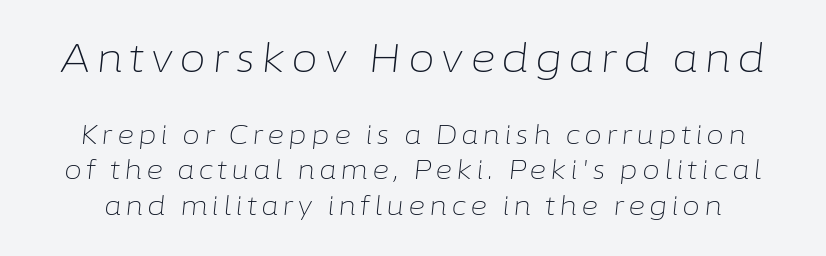
{"italic": "yes", "lean": "right", "slant_degrees": 6, "bold": "no", "weight": "light", "width": "normal", "stroke_contrast": "low", "x_height": "medium", "monospaced": "no", "underline": "no", "line_spacing": "normal", "line_spacing_ratio": 1.37, "larger_block": "first", "size_ratio": 1.5, "glyph_px": 39}
